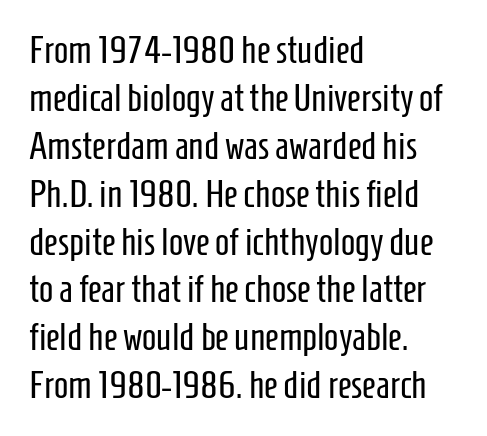
The image shows 38 px regular-weight, condensed sans-serif type, upright; set left-aligned, normal line spacing (1.26x), normal letter spacing, not underlined; low stroke contrast and a medium x-height.
